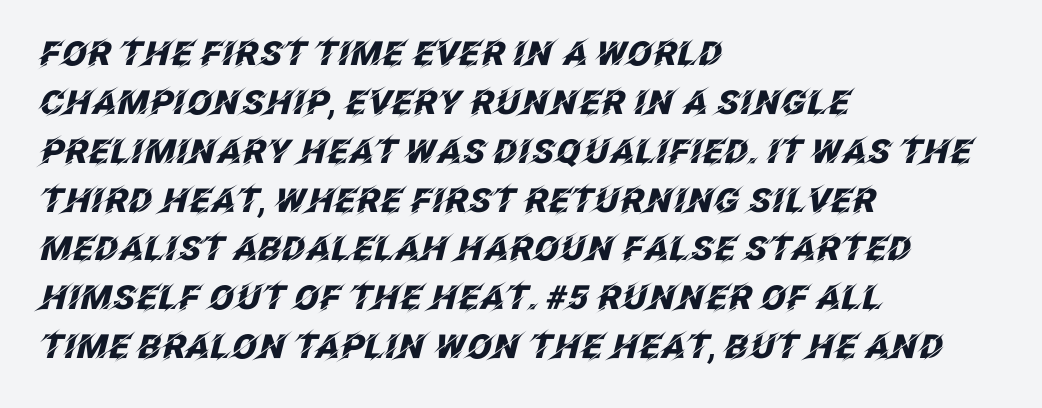
Q: Is the text bold? A: Yes.
Q: Is the text italic (slanted)? A: Yes, it leans right by about 12 degrees.
Q: Is the text underlined? A: No.
Q: How is the paragraph aligned? A: Left-aligned.
Q: Is the spacing between letters normal or unusually wide? A: Normal.
Q: Is the spacing between lines tight, normal or loose? A: Normal.
Q: Width (condensed, normal, or wide)? A: Normal.
Q: Stroke contrast? A: Low.
Q: x-height? A: Large.
Q: Monospaced? A: No.
